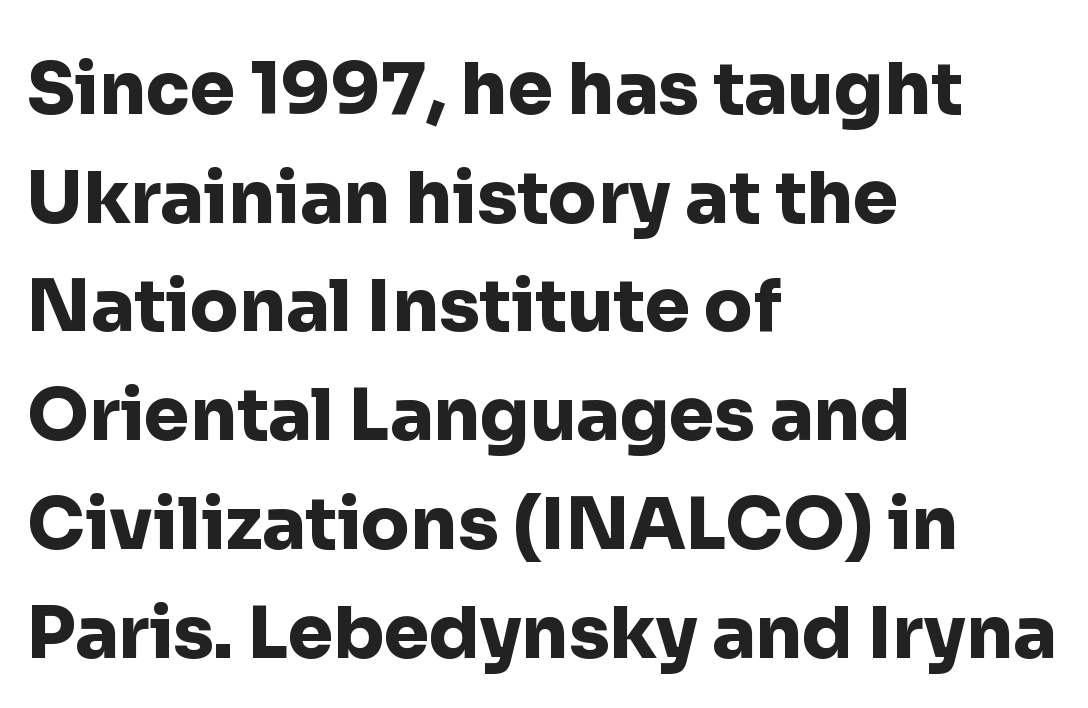
The image shows 72 px heavy sans-serif type, upright; set left-aligned, normal line spacing (1.51x), normal letter spacing, not underlined; low stroke contrast and a medium x-height.
